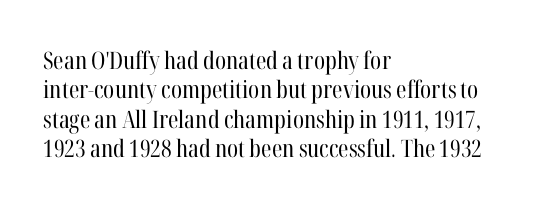
Q: Is the text bold? A: No.
Q: Is the text italic (slanted)? A: No, it is upright.
Q: Is the text underlined? A: No.
Q: How is the paragraph aligned? A: Left-aligned.
Q: Is the spacing between letters normal or unusually wide? A: Normal.
